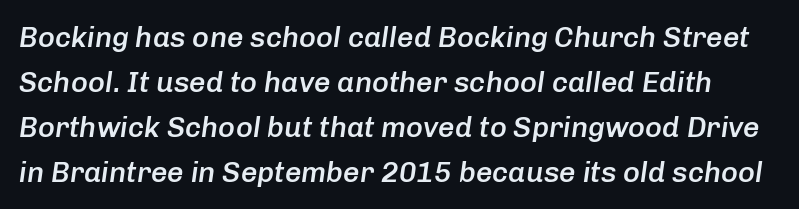
Q: Is the text bold? A: Semi-bold.
Q: Is the text italic (slanted)? A: Yes, it leans right by about 8 degrees.
Q: Is the text underlined? A: No.
Q: Is the spacing between letters normal or unusually wide? A: Normal.
Q: Is the spacing between lines tight, normal or loose? A: Normal.
Q: Width (condensed, normal, or wide)? A: Normal.
Q: Stroke contrast? A: Low.
Q: x-height? A: Medium.
Q: Monospaced? A: No.
